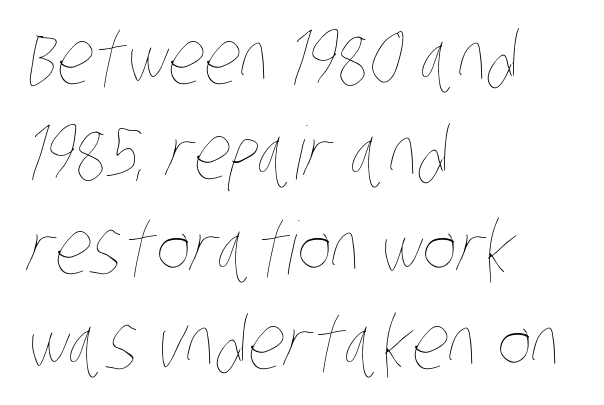
Q: Is the text bold? A: No.
Q: Is the text underlined? A: No.
Q: How is the paragraph aligned? A: Left-aligned.
Q: Is the spacing between letters normal or unusually wide? A: Normal.
Q: Is the spacing between lines tight, normal or loose? A: Normal.
Q: Width (condensed, normal, or wide)? A: Condensed.
Q: Stroke contrast? A: Low.
Q: x-height? A: Large.
Q: Monospaced? A: No.
